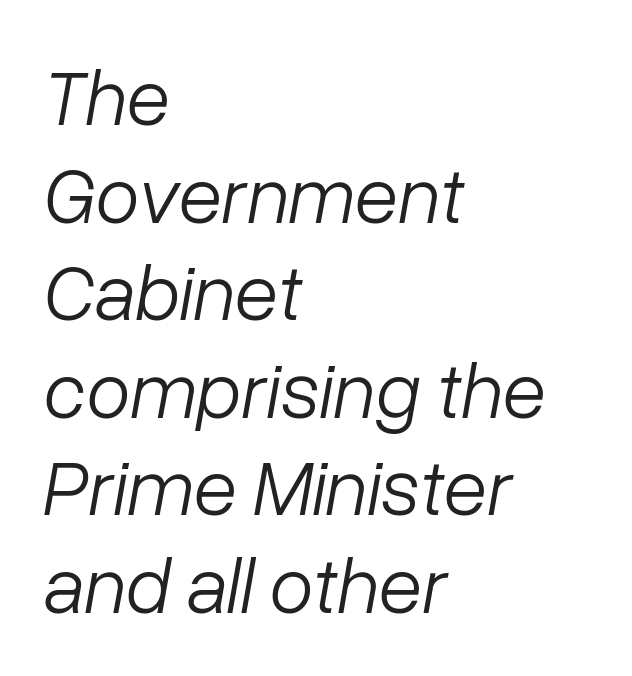
The image shows 80 px light type, italic (leaning right); set left-aligned, line spacing 1.22x, normal letter spacing, not underlined; low stroke contrast and a medium x-height.
